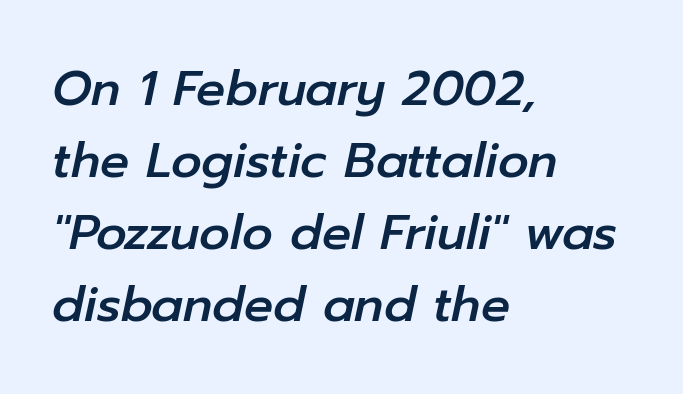
Q: Is the text italic (slanted)? A: Yes, it leans right by about 12 degrees.
Q: Is the text underlined? A: No.
Q: How is the paragraph aligned? A: Left-aligned.
Q: Is the spacing between letters normal or unusually wide? A: Normal.
Q: Is the spacing between lines tight, normal or loose? A: Normal.
Q: Width (condensed, normal, or wide)? A: Normal.
Q: Stroke contrast? A: Low.
Q: x-height? A: Medium.
Q: Monospaced? A: No.
